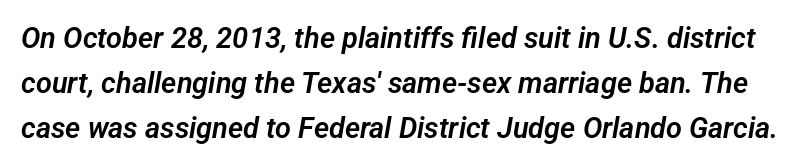
The image shows 29 px sans-serif type; set normal line spacing (1.55x), normal letter spacing, not underlined; low stroke contrast and a medium x-height.
